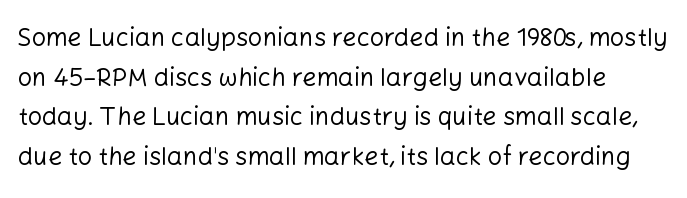
The image shows 25 px text type, upright; set normal line spacing (1.59x), normal letter spacing, not underlined.
